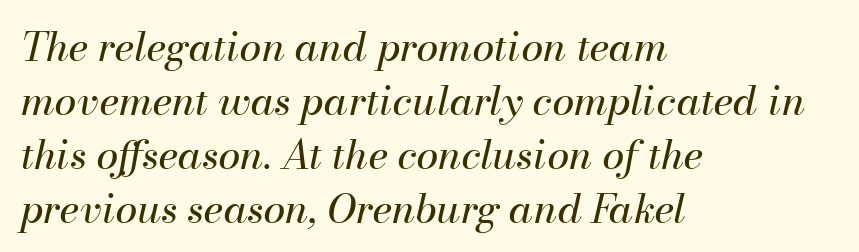
Q: Is the text bold? A: No.
Q: Is the text italic (slanted)? A: Yes, it leans right by about 13 degrees.
Q: Is the text underlined? A: No.
Q: How is the paragraph aligned? A: Left-aligned.
Q: Is the spacing between letters normal or unusually wide? A: Normal.
Q: Is the spacing between lines tight, normal or loose? A: Normal.
Q: Width (condensed, normal, or wide)? A: Normal.
Q: Stroke contrast? A: Medium.
Q: x-height? A: Small.
Q: Monospaced? A: No.
